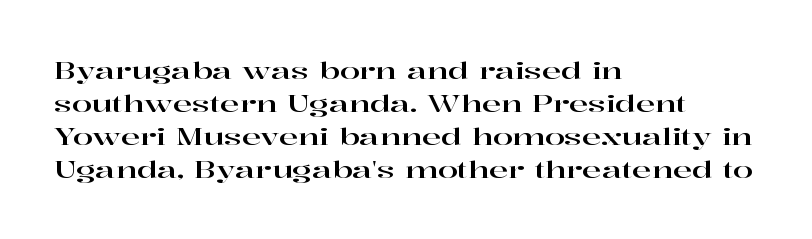
{"italic": "no", "underline": "no", "align": "left", "line_spacing": "normal", "line_spacing_ratio": 1.43, "letter_spacing": "normal", "letter_spacing_em": 0.0, "glyph_px": 23}
